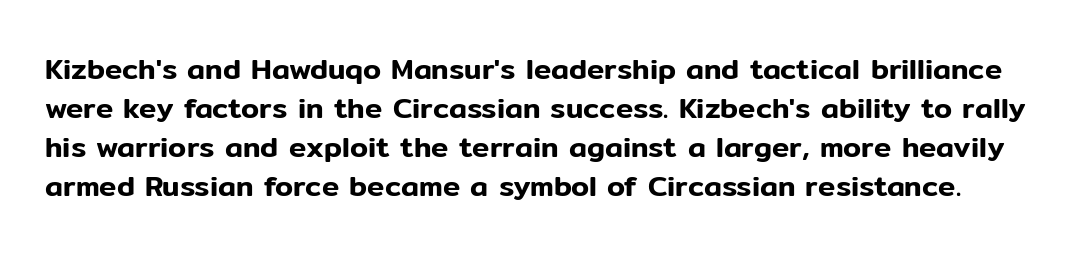
The image shows 29 px sans-serif type, upright; set normal line spacing (1.34x), normal letter spacing, not underlined; low stroke contrast and a medium x-height.
